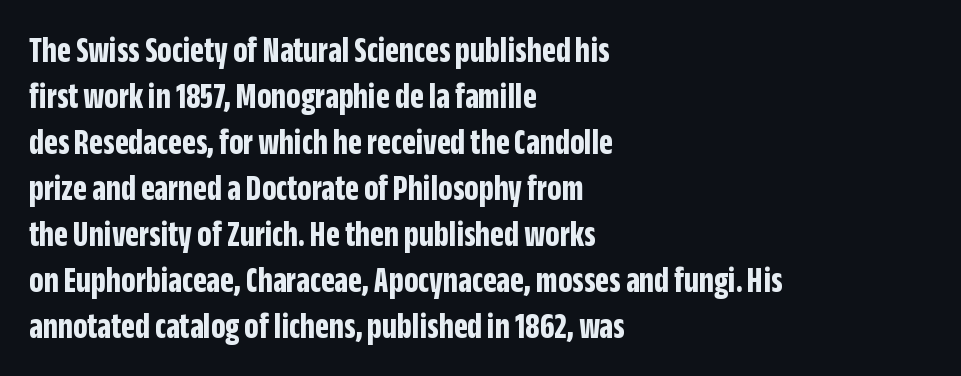
{"serif": "no", "italic": "no", "bold": "yes", "weight": "bold", "width": "condensed", "stroke_contrast": "low", "x_height": "large", "monospaced": "no", "underline": "no", "align": "left", "line_spacing": "normal", "line_spacing_ratio": 1.28, "letter_spacing": "normal", "letter_spacing_em": 0.0, "glyph_px": 36}
